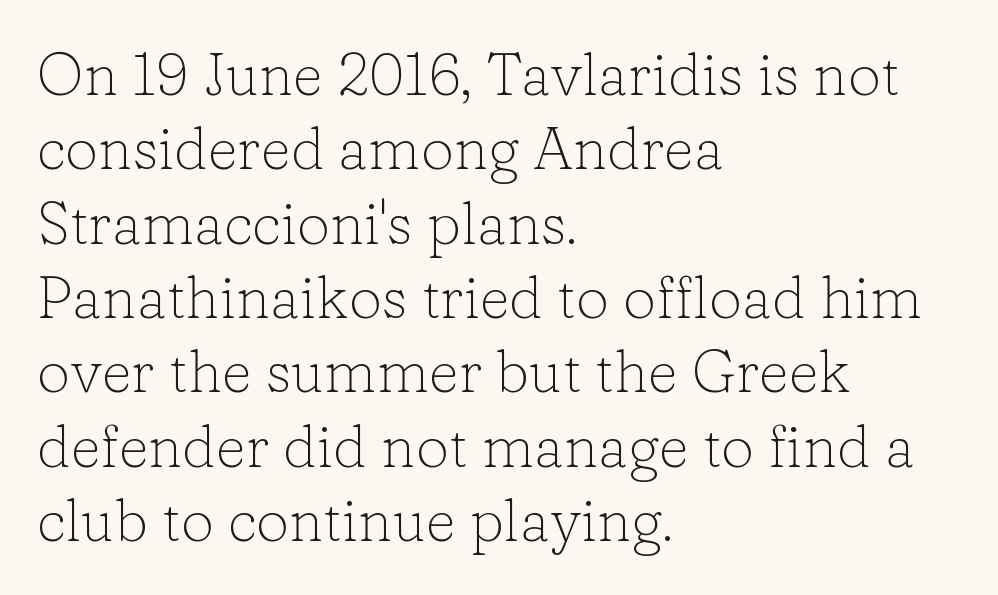
Varying glyph widths throughout — classic text-font behaviour. Old-style or modern, the face here clearly has serifs. Every row of glyphs begins at an identical x-position on the left. Notice how the stems are strictly vertical — no italics here.
